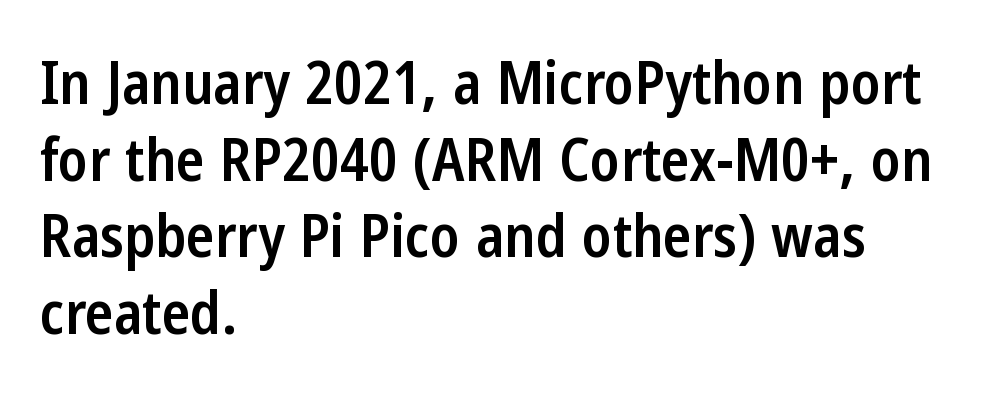
{"serif": "no", "italic": "no", "bold": "semi", "weight": "semibold", "width": "condensed", "stroke_contrast": "low", "x_height": "medium", "monospaced": "no", "underline": "no", "align": "left", "line_spacing": "normal", "line_spacing_ratio": 1.3, "letter_spacing": "normal", "letter_spacing_em": 0.0, "glyph_px": 59}
